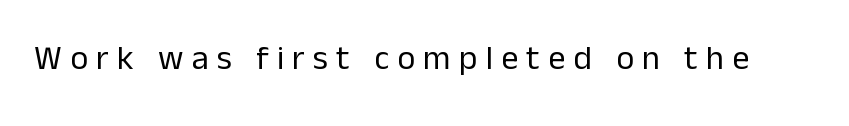
The foot of each line stays bare and open. This rendering widens character spacing well past its baseline value. Font category for this specimen: sans-serif. Each stroke keeps to a modest, everyday thickness or less.
